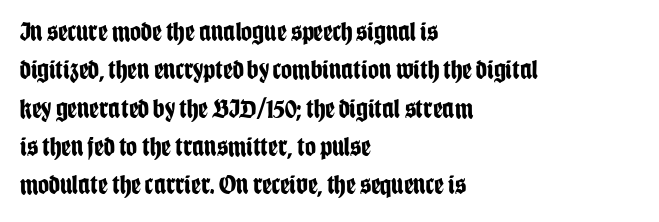
Q: Is the text bold? A: Yes.
Q: Is the text italic (slanted)? A: No, it is upright.
Q: Is the text underlined? A: No.
Q: How is the paragraph aligned? A: Left-aligned.
Q: Is the spacing between letters normal or unusually wide? A: Normal.
Q: Is the spacing between lines tight, normal or loose? A: Normal.
